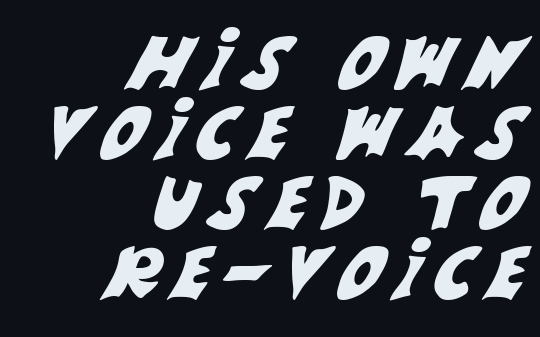
{"serif": "no", "width": "normal", "stroke_contrast": "medium", "x_height": "large", "monospaced": "no", "underline": "no", "align": "right", "line_spacing": "tight", "line_spacing_ratio": 0.97, "glyph_px": 72}
